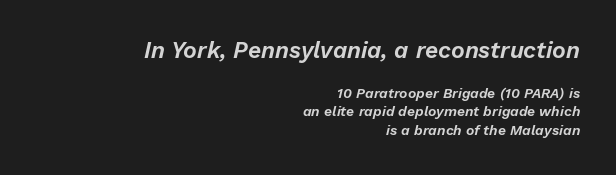
The passage shown begins with its larger block and ends with its smaller one. The typesetter chose a ragged-left arrangement here. Rendered with sloped, italic letterforms. Just letters on the line, the space beneath them empty. Interline gaps are of average width in this sample. Tracking here is standard; glyphs follow each other at the usual distance.
